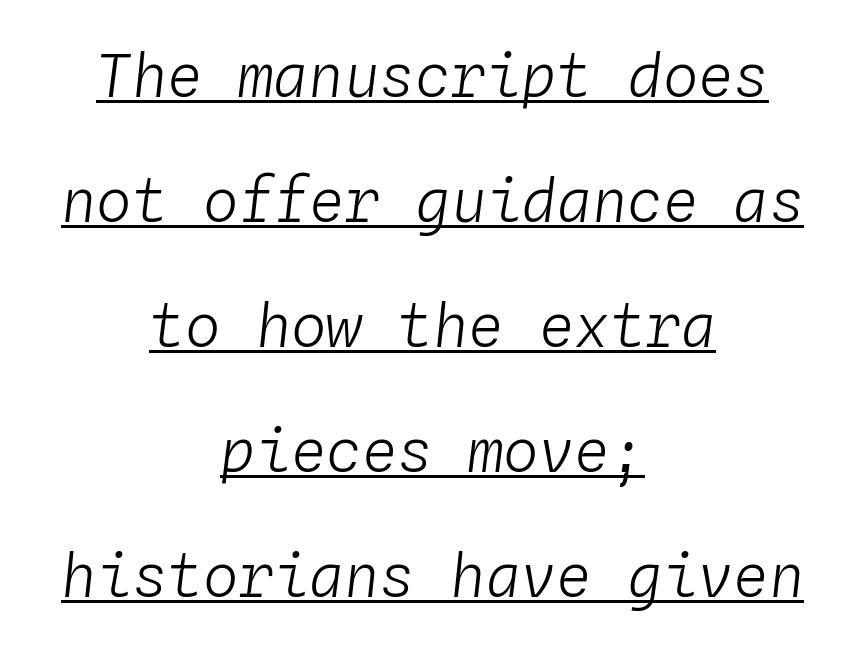
{"italic": "yes", "lean": "right", "slant_degrees": 4, "bold": "no", "weight": "light", "width": "normal", "stroke_contrast": "low", "x_height": "medium", "monospaced": "yes", "underline": "yes", "align": "center", "line_spacing": "loose", "line_spacing_ratio": 2.12, "letter_spacing": "normal", "letter_spacing_em": 0.0, "glyph_px": 59}
